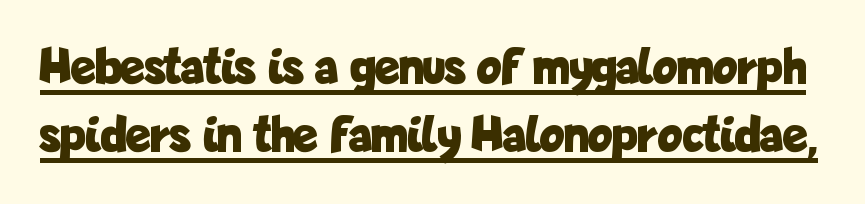
Q: Is the text bold? A: Yes.
Q: Is the text italic (slanted)? A: No, it is upright.
Q: Is the typeface a serif or a sans-serif typeface? A: Sans-serif.
Q: Is the text underlined? A: Yes.
Q: Is the spacing between letters normal or unusually wide? A: Normal.
Q: Is the spacing between lines tight, normal or loose? A: Normal.
Q: Width (condensed, normal, or wide)? A: Condensed.
Q: Stroke contrast? A: Low.
Q: x-height? A: Medium.
Q: Monospaced? A: No.
